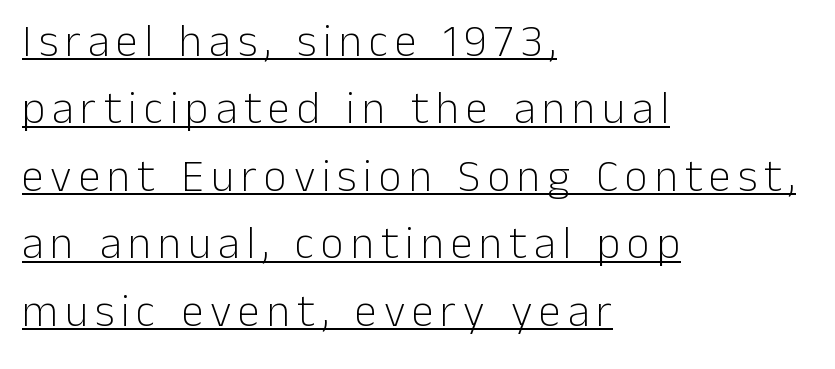
Q: Is the text bold? A: No.
Q: Is the text italic (slanted)? A: No, it is upright.
Q: Is the typeface a serif or a sans-serif typeface? A: Sans-serif.
Q: Is the text underlined? A: Yes.
Q: How is the paragraph aligned? A: Left-aligned.
Q: Is the spacing between lines tight, normal or loose? A: Normal.
Q: Width (condensed, normal, or wide)? A: Normal.
Q: Stroke contrast? A: Low.
Q: x-height? A: Medium.
Q: Monospaced? A: No.
